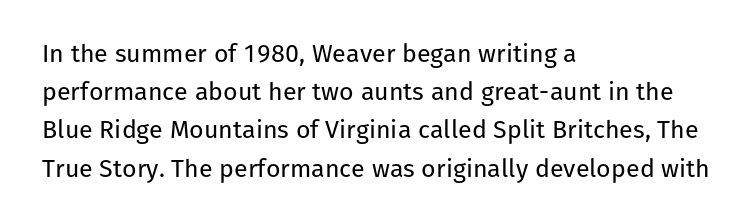
{"italic": "no", "bold": "no", "underline": "no", "align": "left", "line_spacing": "normal", "line_spacing_ratio": 1.53, "letter_spacing": "normal", "letter_spacing_em": 0.0, "glyph_px": 25}
